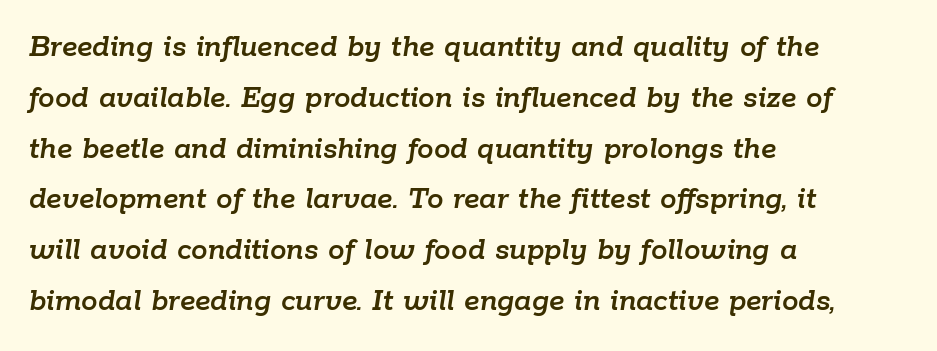
{"italic": "yes", "lean": "right", "slant_degrees": 9, "width": "normal", "stroke_contrast": "low", "x_height": "medium", "monospaced": "no", "underline": "no", "align": "left", "line_spacing": "normal", "line_spacing_ratio": 1.54, "letter_spacing": "normal", "letter_spacing_em": 0.0, "glyph_px": 33}
